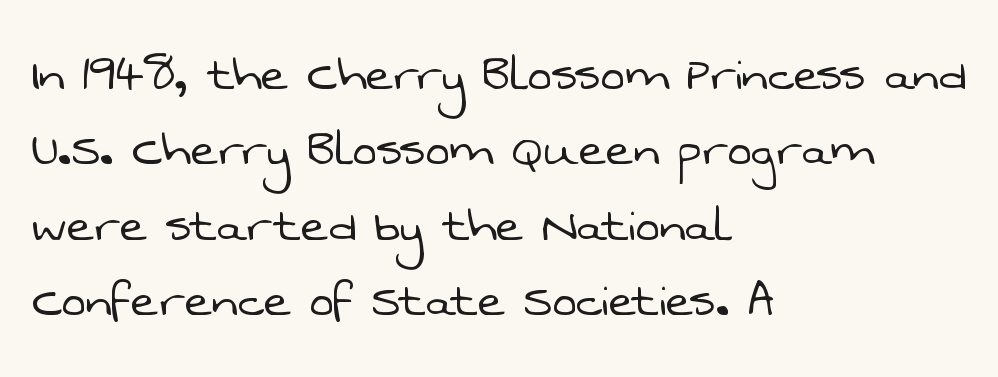
Horizontal bands of white between lines are of average thickness. The characters display no serif detailing; their extremities are plain. The setting favours the left margin, as ordinary paragraphs usually do. This sample uses plain, unmodified letter spacing. The weight tops out at a normal text grade. Is this a fixed-width face? No — the glyphs have proportional, varying widths.
